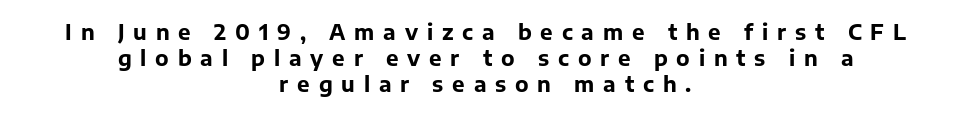
{"italic": "no", "bold": "yes", "underline": "no", "align": "center", "line_spacing_ratio": 1.23, "letter_spacing": "wide", "letter_spacing_em": 0.42, "glyph_px": 21}
